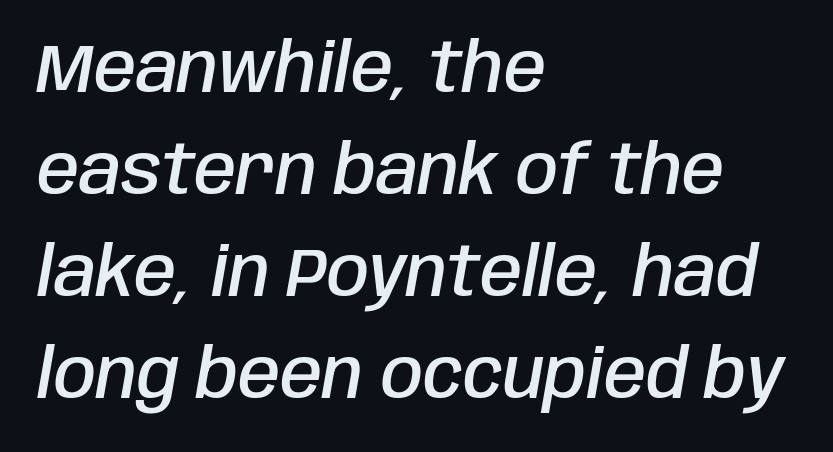
The image shows 68 px semibold, condensed type, italic (leaning right); set left-aligned, normal line spacing (1.5x), normal letter spacing, not underlined; low stroke contrast and a large x-height.
